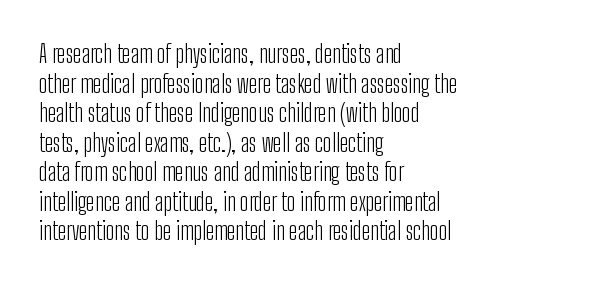
Words appear dense and cohesive because spacing is normal. Stem width sits at or under what a default text font uses. Honestly, there is no underline to notice here at all. The lettering stays uniformly vertical, giving the passage a roman look.
